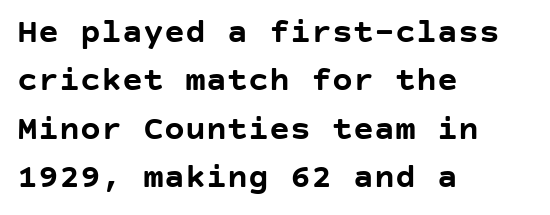
The image shows 35 px semibold sans-serif type, upright; set left-aligned, normal line spacing (1.38x), normal letter spacing, not underlined; low stroke contrast and a large x-height.
